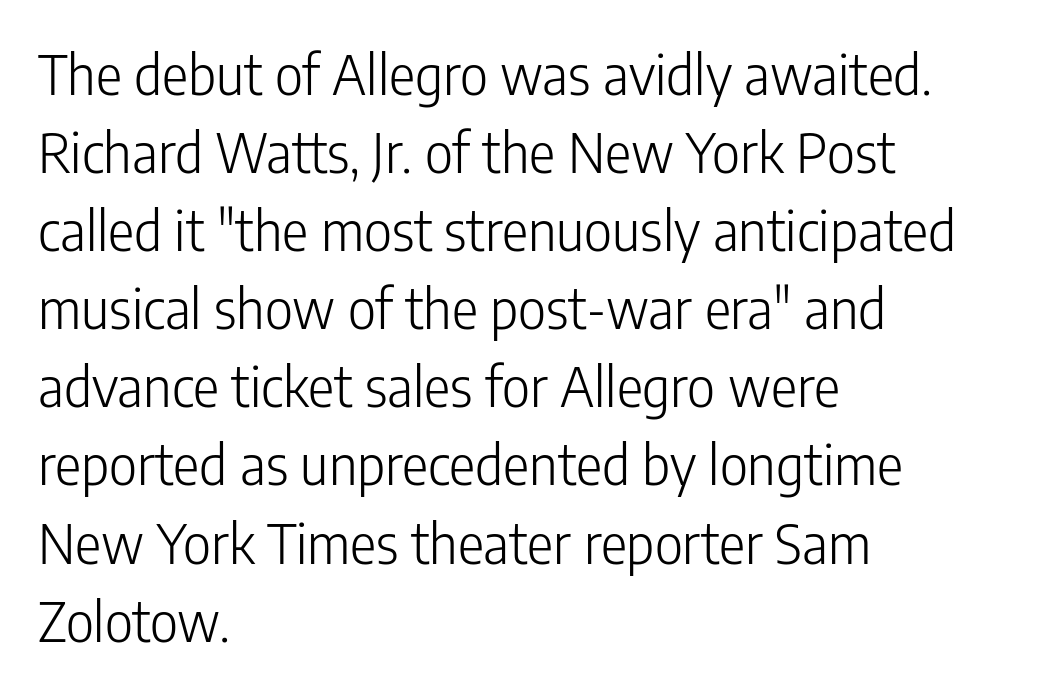
The image shows 55 px light, condensed sans-serif type, upright; set left-aligned, normal line spacing (1.42x), normal letter spacing, not underlined; low stroke contrast and a medium x-height.
